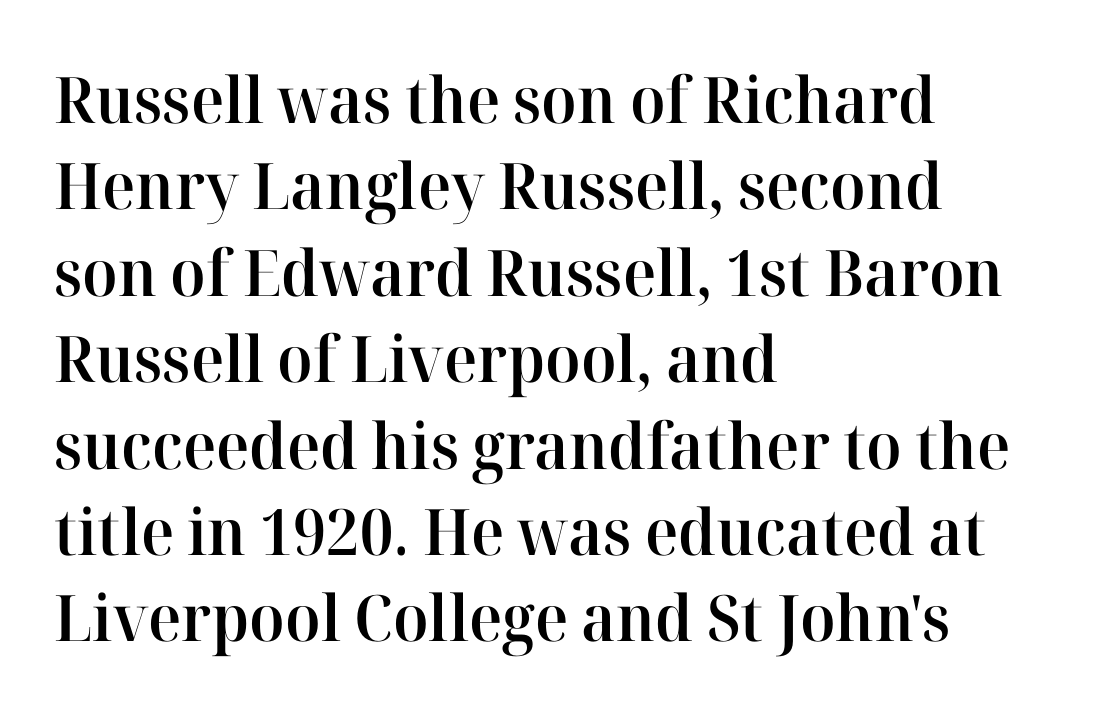
{"serif": "yes", "italic": "no", "bold": "semi", "weight": "semibold", "width": "normal", "stroke_contrast": "high", "x_height": "medium", "monospaced": "no", "underline": "no", "align": "left", "line_spacing": "normal", "line_spacing_ratio": 1.35, "letter_spacing": "normal", "letter_spacing_em": 0.0, "glyph_px": 64}
